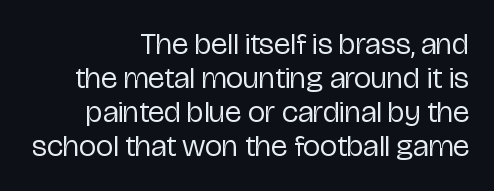
The block of text is dense from top to bottom, with scant space between rows. Standard letterfit; no display-style spreading of the glyphs. Each line ends at the same right margin while the left side varies. The font's upright variant was chosen for this text. Type without underlining. No letter is thick-stroked: the sample isn't bold.
